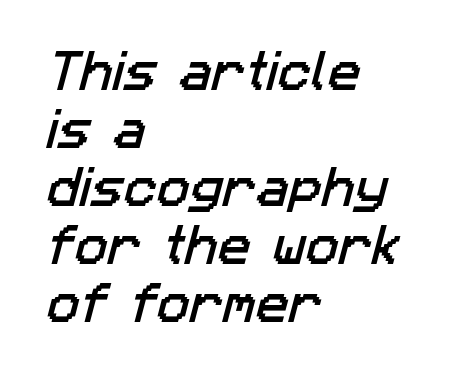
{"serif": "no", "width": "normal", "stroke_contrast": "low", "x_height": "medium", "monospaced": "no", "underline": "no", "align": "left", "line_spacing": "normal", "line_spacing_ratio": 1.32, "letter_spacing": "normal", "letter_spacing_em": 0.0, "glyph_px": 44}
